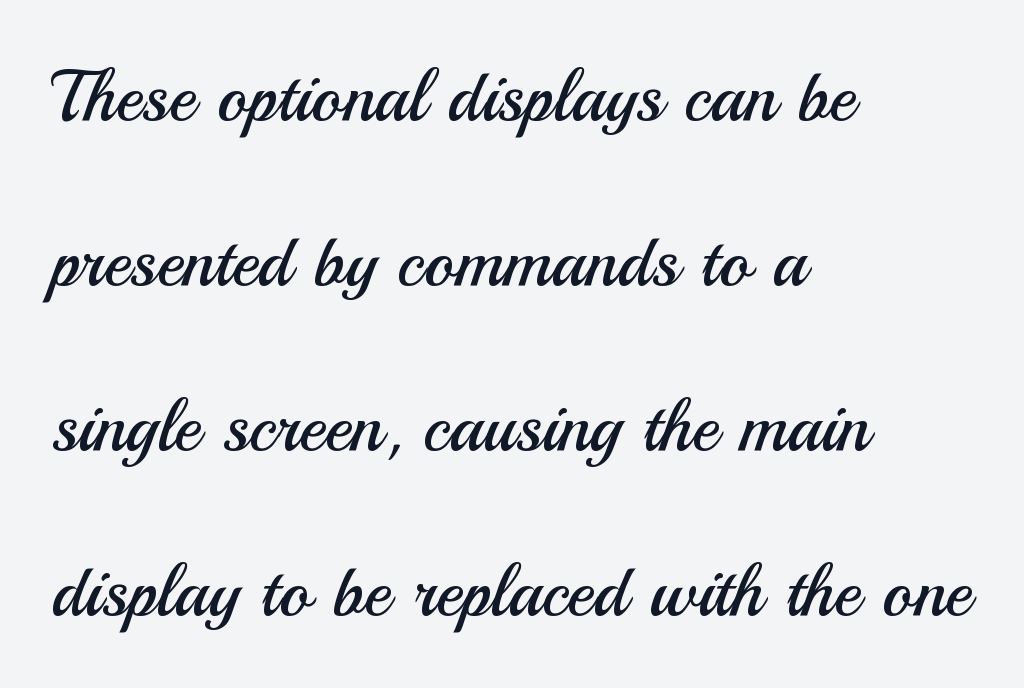
Q: Is the text bold? A: No.
Q: Is the text italic (slanted)? A: Yes.
Q: Is the typeface a serif or a sans-serif typeface? A: Sans-serif.
Q: Is the text underlined? A: No.
Q: How is the paragraph aligned? A: Left-aligned.
Q: Is the spacing between letters normal or unusually wide? A: Normal.
Q: Is the spacing between lines tight, normal or loose? A: Loose.
Q: Width (condensed, normal, or wide)? A: Normal.
Q: Stroke contrast? A: Medium.
Q: x-height? A: Small.
Q: Monospaced? A: No.
